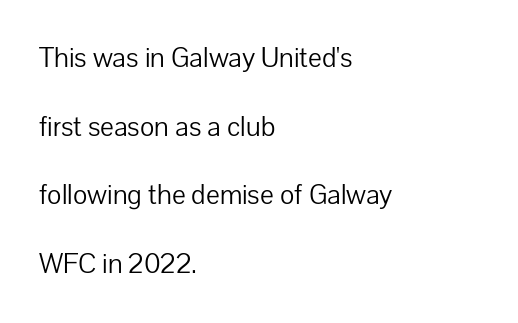
The image shows 29 px light sans-serif type, upright; set left-aligned, loose line spacing (2.37x), normal letter spacing, not underlined; low stroke contrast and a medium x-height.
